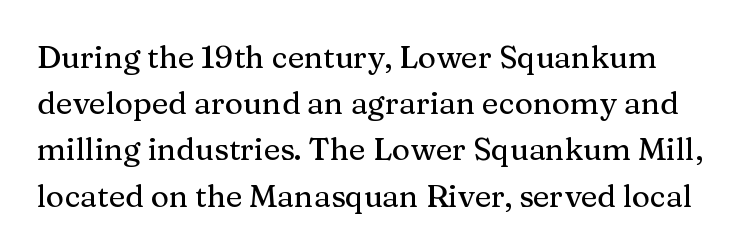
Unmarked baselines from the first word to the last. The type is set solid horizontally, with unmodified tracking. Think of a printed novel: that variable character pitch is what you see here. The passage shown is typeset with a serif family.
